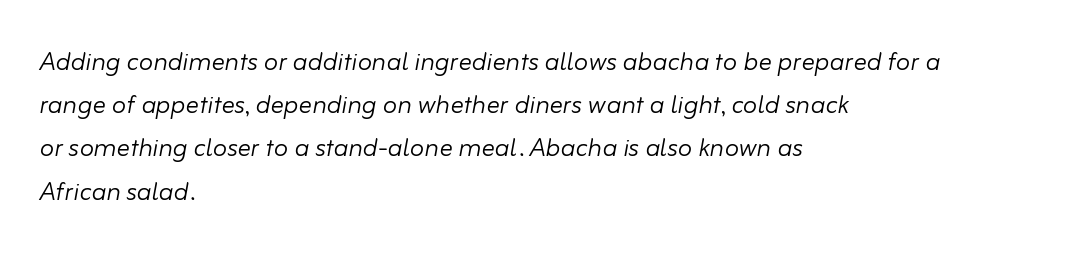
The image shows 33 px light type, italic (leaning right); set left-aligned, normal line spacing (1.31x), normal letter spacing, not underlined; low stroke contrast and a small x-height.
